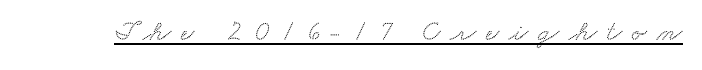
The image shows 29 px wide serif type; set unusually wide letter spacing (+0.34 em), underlined; medium stroke contrast and a small x-height.
